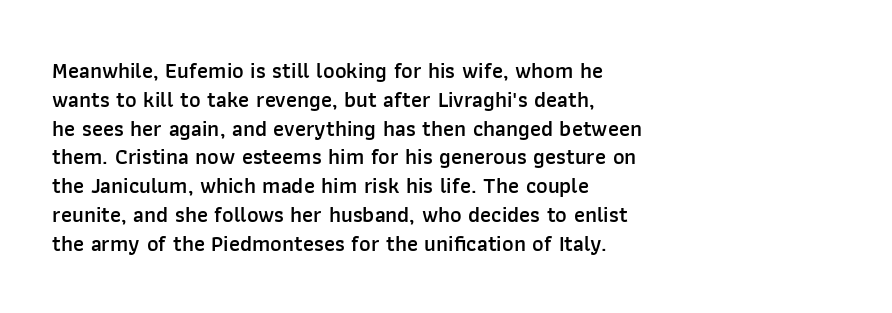
{"italic": "no", "bold": "semi", "underline": "no", "align": "left", "line_spacing": "normal", "line_spacing_ratio": 1.31, "letter_spacing": "normal", "letter_spacing_em": 0.0, "glyph_px": 22}
